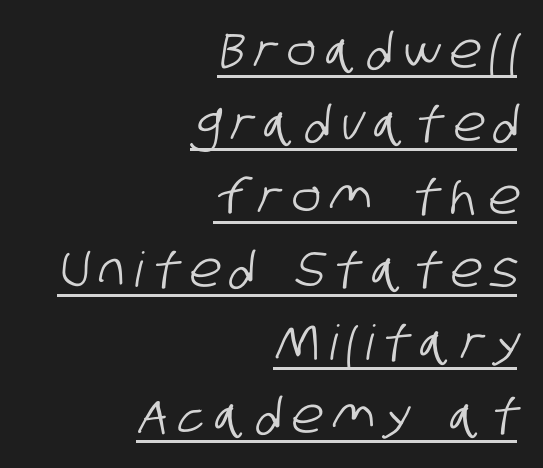
Q: Is the typeface a serif or a sans-serif typeface? A: Sans-serif.
Q: Is the text underlined? A: Yes.
Q: How is the paragraph aligned? A: Right-aligned.
Q: Is the spacing between letters normal or unusually wide? A: Unusually wide.
Q: Is the spacing between lines tight, normal or loose? A: Normal.
Q: Width (condensed, normal, or wide)? A: Condensed.
Q: Stroke contrast? A: Low.
Q: x-height? A: Large.
Q: Monospaced? A: No.
